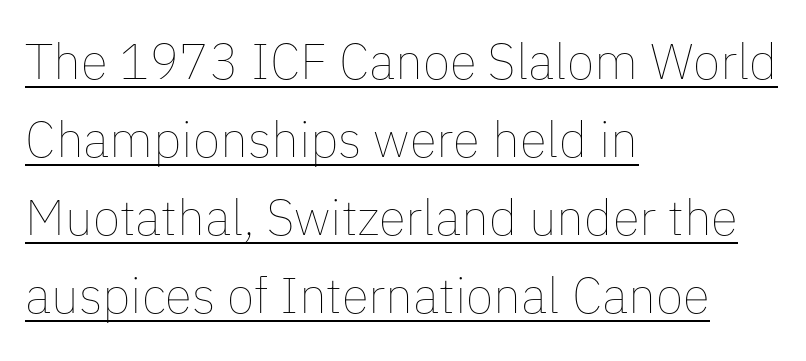
The image shows 50 px thin type, upright; set left-aligned, normal line spacing (1.56x), normal letter spacing, underlined; low stroke contrast and a medium x-height.
